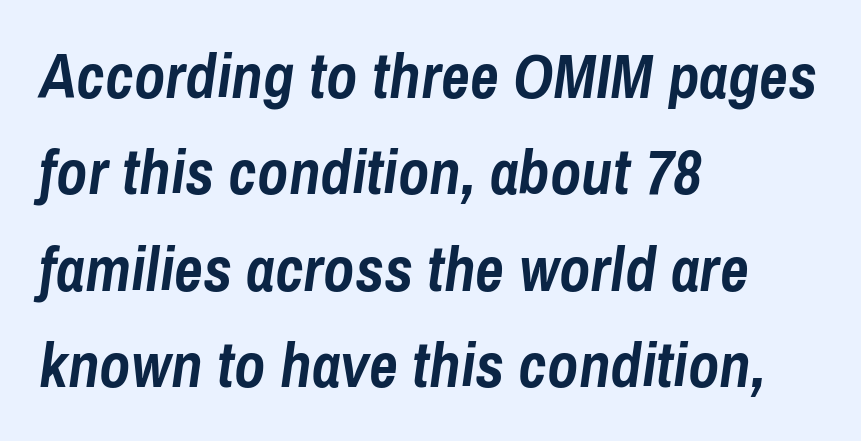
Q: Is the text bold? A: Yes.
Q: Is the text italic (slanted)? A: Yes, it leans right by about 8 degrees.
Q: Is the text underlined? A: No.
Q: How is the paragraph aligned? A: Left-aligned.
Q: Is the spacing between letters normal or unusually wide? A: Normal.
Q: Is the spacing between lines tight, normal or loose? A: Normal.
Q: Width (condensed, normal, or wide)? A: Condensed.
Q: Stroke contrast? A: Low.
Q: x-height? A: Medium.
Q: Monospaced? A: No.
